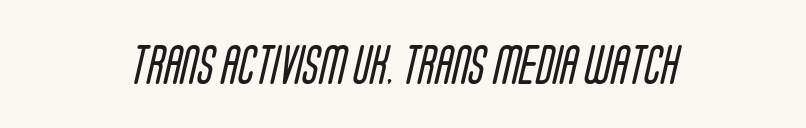
The rendering uses natural spacing where letterforms have individual widths. A typesetter would call this zero additional tracking. The gap between lines stays unmarked. Nothing heavy about these letters — not bold at all. Does the type have serifs? No, each stem ends abruptly.
